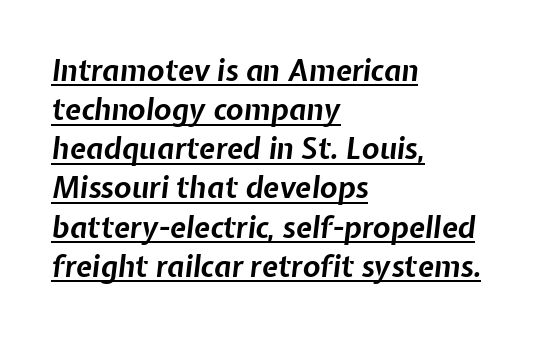
Q: Is the text bold? A: Yes.
Q: Is the text italic (slanted)? A: Yes, it leans right by about 7 degrees.
Q: Is the text underlined? A: Yes.
Q: How is the paragraph aligned? A: Left-aligned.
Q: Is the spacing between letters normal or unusually wide? A: Normal.
Q: Is the spacing between lines tight, normal or loose? A: Normal.
Q: Width (condensed, normal, or wide)? A: Normal.
Q: Stroke contrast? A: Low.
Q: x-height? A: Medium.
Q: Monospaced? A: No.
